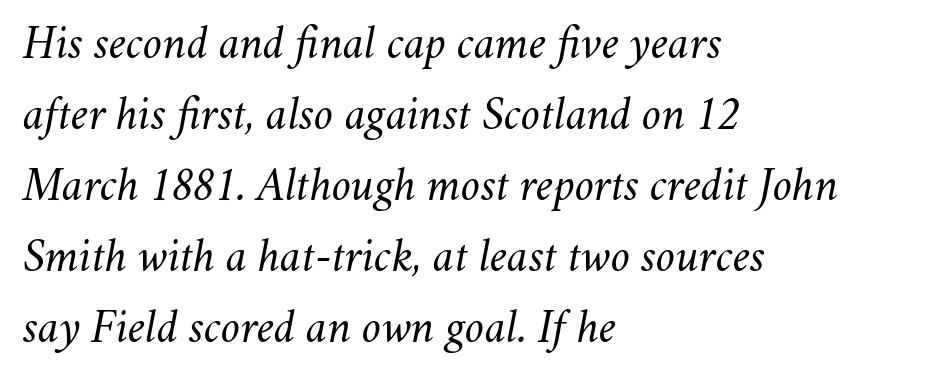
Q: Is the text bold? A: No.
Q: Is the text italic (slanted)? A: Yes, it leans right by about 11 degrees.
Q: Is the text underlined? A: No.
Q: How is the paragraph aligned? A: Left-aligned.
Q: Is the spacing between letters normal or unusually wide? A: Normal.
Q: Is the spacing between lines tight, normal or loose? A: Normal.
Q: Width (condensed, normal, or wide)? A: Normal.
Q: Stroke contrast? A: Medium.
Q: x-height? A: Small.
Q: Monospaced? A: No.
